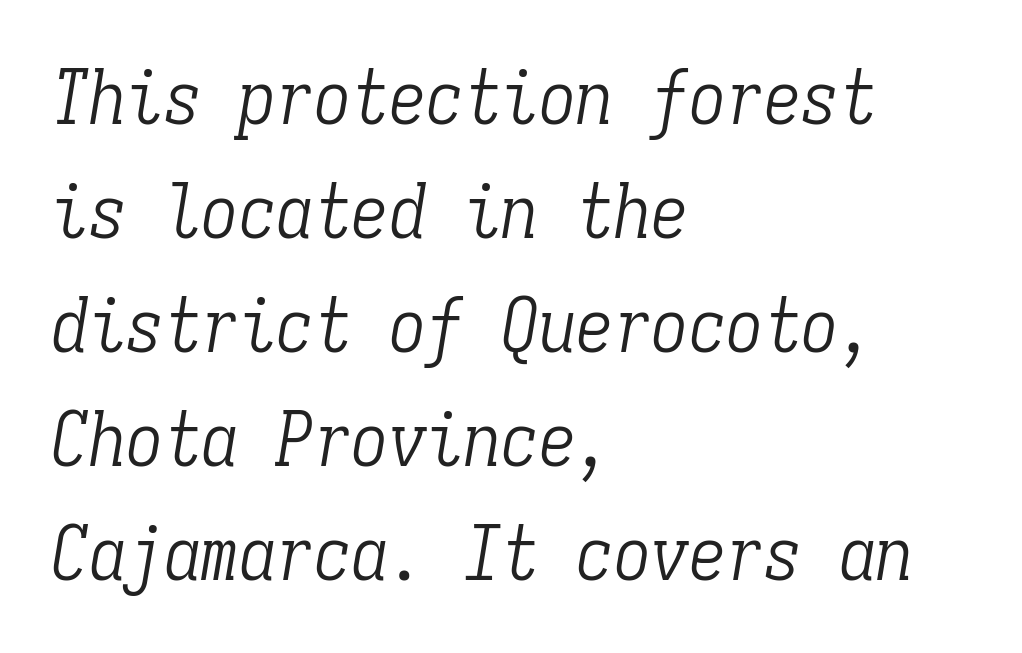
The image shows 75 px light, condensed serif type, italic (leaning right), monospaced; set left-aligned, normal line spacing (1.52x), normal letter spacing, not underlined; low stroke contrast and a medium x-height.
